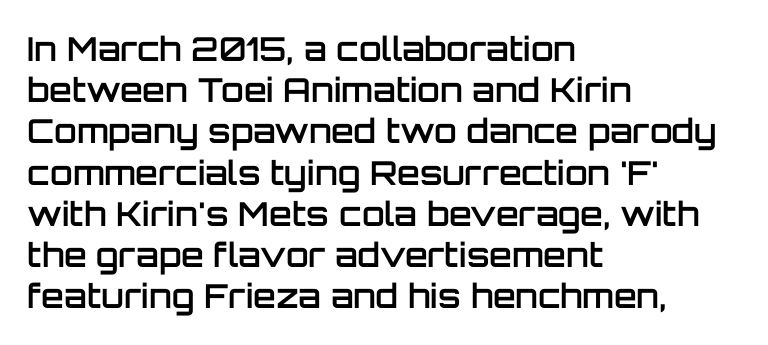
{"serif": "no", "italic": "no", "bold": "semi", "weight": "semibold", "width": "normal", "stroke_contrast": "low", "x_height": "large", "monospaced": "no", "underline": "no", "align": "left", "line_spacing": "normal", "line_spacing_ratio": 1.25, "letter_spacing": "normal", "letter_spacing_em": 0.0, "glyph_px": 33}
